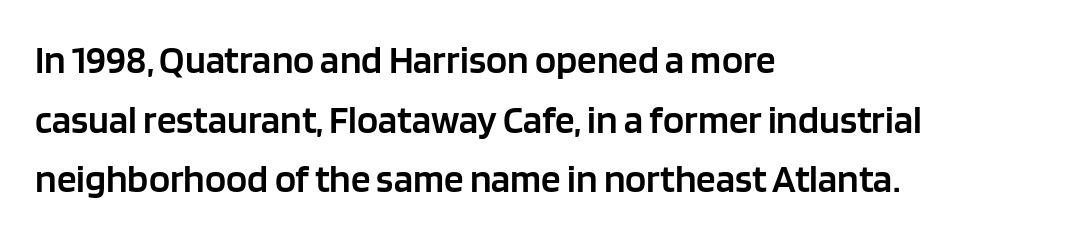
Q: Is the text bold? A: Semi-bold.
Q: Is the text italic (slanted)? A: No, it is upright.
Q: Is the typeface a serif or a sans-serif typeface? A: Sans-serif.
Q: Is the text underlined? A: No.
Q: How is the paragraph aligned? A: Left-aligned.
Q: Is the spacing between letters normal or unusually wide? A: Normal.
Q: Is the spacing between lines tight, normal or loose? A: Normal.
Q: Width (condensed, normal, or wide)? A: Normal.
Q: Stroke contrast? A: Low.
Q: x-height? A: Large.
Q: Monospaced? A: No.
